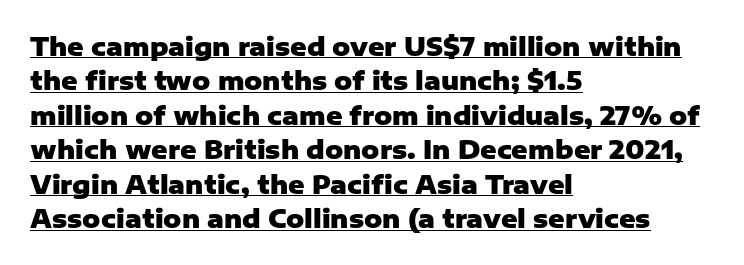
The face used here is rendered with its standard letterfit. Teacher's note: observe the even left margin — that is flush-left alignment. The passage shown is underscored from start to finish. This is heavy type, rendered in bold.
